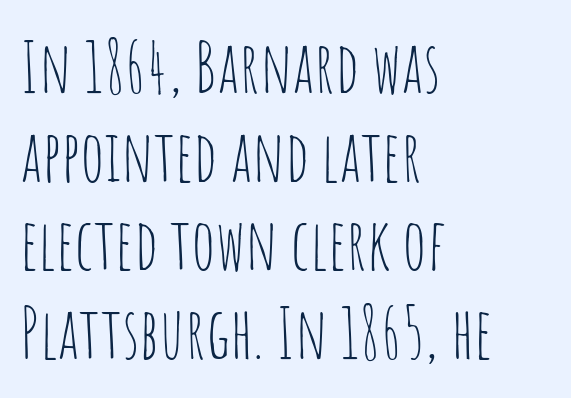
Q: Is the text bold? A: No.
Q: Is the text italic (slanted)? A: No, it is upright.
Q: Is the typeface a serif or a sans-serif typeface? A: Sans-serif.
Q: Is the text underlined? A: No.
Q: How is the paragraph aligned? A: Left-aligned.
Q: Is the spacing between letters normal or unusually wide? A: Normal.
Q: Is the spacing between lines tight, normal or loose? A: Normal.
Q: Width (condensed, normal, or wide)? A: Condensed.
Q: Stroke contrast? A: Low.
Q: x-height? A: Large.
Q: Monospaced? A: No.
